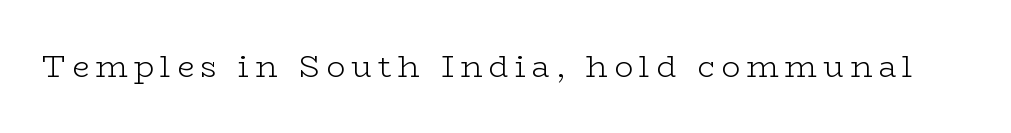
The face used here is proportionally spaced, like ordinary book or web type. The font sits on the lighter half of the weight spectrum, regular included. Characters remain perfectly vertical along every line. Here the glyphs are tracked loosely, breaking word shapes into spaced letters.
